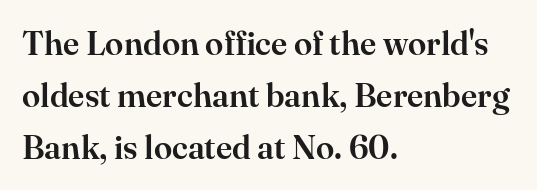
Q: Is the text italic (slanted)? A: No, it is upright.
Q: Is the typeface a serif or a sans-serif typeface? A: Serif.
Q: Is the text underlined? A: No.
Q: How is the paragraph aligned? A: Left-aligned.
Q: Is the spacing between letters normal or unusually wide? A: Normal.
Q: Is the spacing between lines tight, normal or loose? A: Normal.
Q: Width (condensed, normal, or wide)? A: Normal.
Q: Stroke contrast? A: High.
Q: x-height? A: Small.
Q: Monospaced? A: No.
